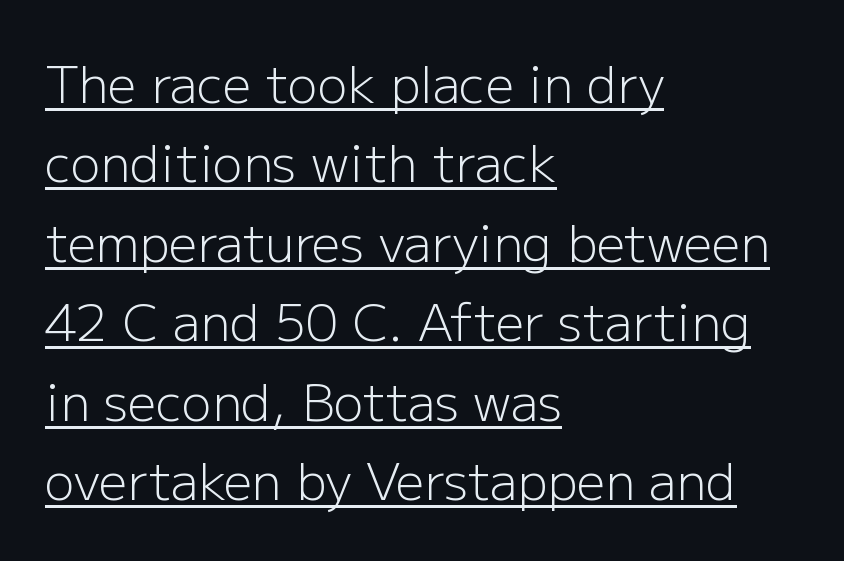
{"serif": "no", "italic": "no", "bold": "no", "weight": "light", "width": "normal", "stroke_contrast": "low", "x_height": "medium", "monospaced": "no", "underline": "yes", "align": "left", "line_spacing": "normal", "line_spacing_ratio": 1.59, "letter_spacing": "normal", "letter_spacing_em": 0.0, "glyph_px": 50}
